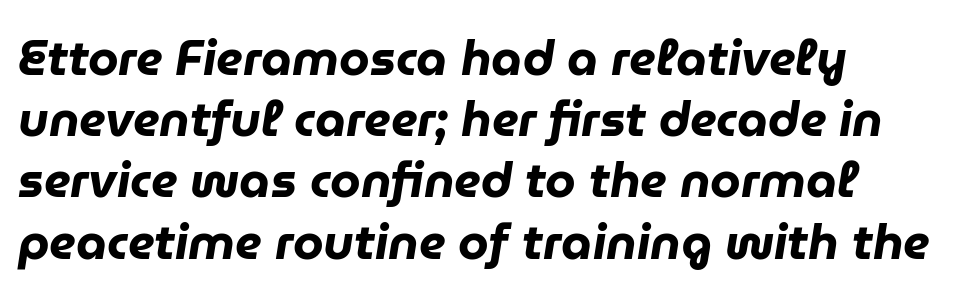
Q: Is the text bold? A: Yes.
Q: Is the text italic (slanted)? A: Yes, it leans right by about 9 degrees.
Q: Is the text underlined? A: No.
Q: Is the spacing between letters normal or unusually wide? A: Normal.
Q: Is the spacing between lines tight, normal or loose? A: Normal.
Q: Width (condensed, normal, or wide)? A: Normal.
Q: Stroke contrast? A: Low.
Q: x-height? A: Medium.
Q: Monospaced? A: No.
